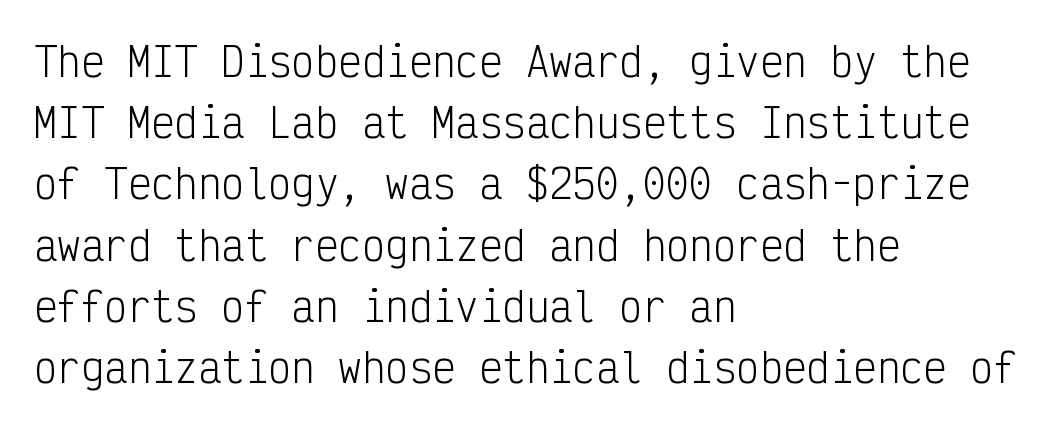
Q: Is the text bold? A: No.
Q: Is the text italic (slanted)? A: No, it is upright.
Q: Is the typeface a serif or a sans-serif typeface? A: Sans-serif.
Q: Is the text underlined? A: No.
Q: How is the paragraph aligned? A: Left-aligned.
Q: Is the spacing between letters normal or unusually wide? A: Normal.
Q: Is the spacing between lines tight, normal or loose? A: Normal.
Q: Width (condensed, normal, or wide)? A: Condensed.
Q: Stroke contrast? A: Low.
Q: x-height? A: Medium.
Q: Monospaced? A: Yes.
